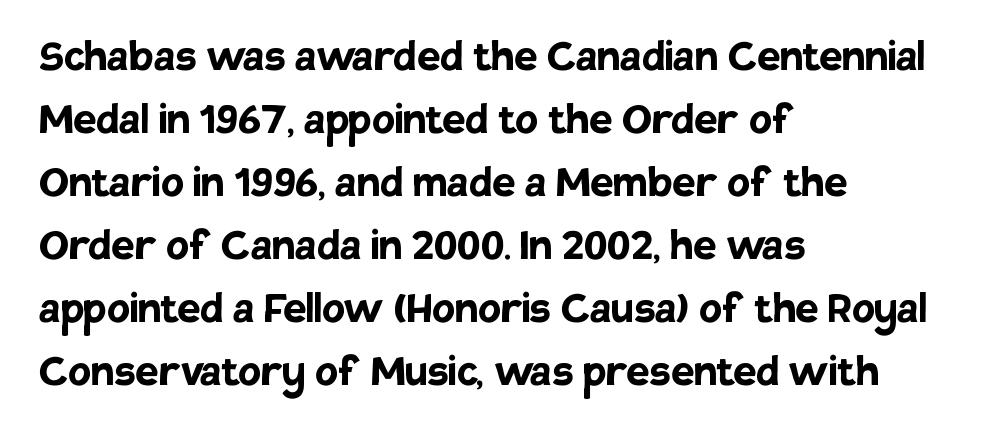
Q: Is the text bold? A: Yes.
Q: Is the text italic (slanted)? A: No, it is upright.
Q: Is the typeface a serif or a sans-serif typeface? A: Sans-serif.
Q: Is the text underlined? A: No.
Q: How is the paragraph aligned? A: Left-aligned.
Q: Is the spacing between letters normal or unusually wide? A: Normal.
Q: Width (condensed, normal, or wide)? A: Normal.
Q: Stroke contrast? A: Low.
Q: x-height? A: Large.
Q: Monospaced? A: No.
